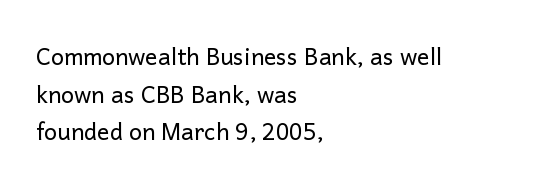
Q: Is the text bold? A: No.
Q: Is the text italic (slanted)? A: No, it is upright.
Q: Is the text underlined? A: No.
Q: How is the paragraph aligned? A: Left-aligned.
Q: Is the spacing between letters normal or unusually wide? A: Normal.
Q: Is the spacing between lines tight, normal or loose? A: Normal.
